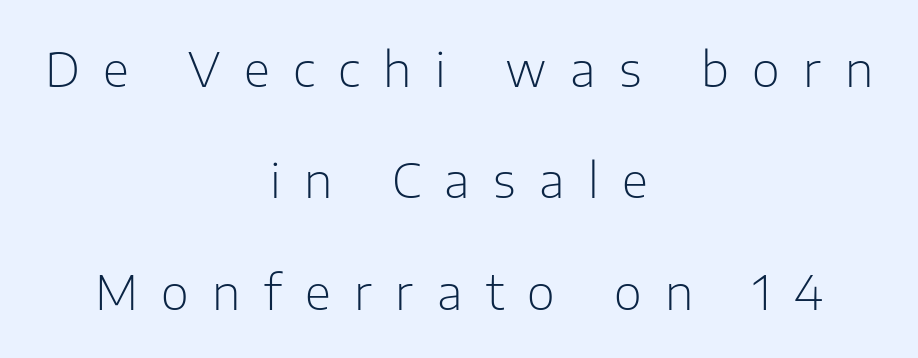
{"serif": "no", "italic": "no", "bold": "no", "weight": "light", "width": "normal", "stroke_contrast": "low", "x_height": "medium", "monospaced": "no", "underline": "no", "align": "center", "line_spacing": "loose", "line_spacing_ratio": 2.32, "letter_spacing": "wide", "letter_spacing_em": 0.49, "glyph_px": 48}
